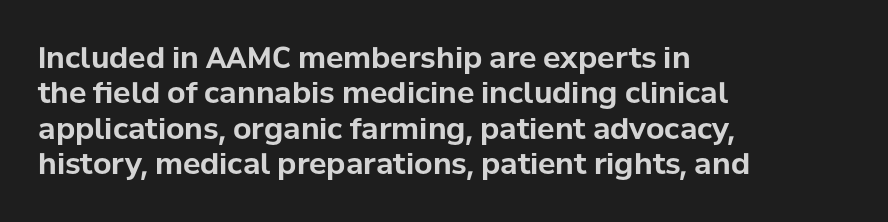
{"serif": "no", "italic": "no", "bold": "yes", "weight": "bold", "width": "normal", "stroke_contrast": "low", "x_height": "medium", "monospaced": "no", "underline": "no", "align": "left", "line_spacing_ratio": 1.22, "letter_spacing": "normal", "letter_spacing_em": 0.0, "glyph_px": 29}
